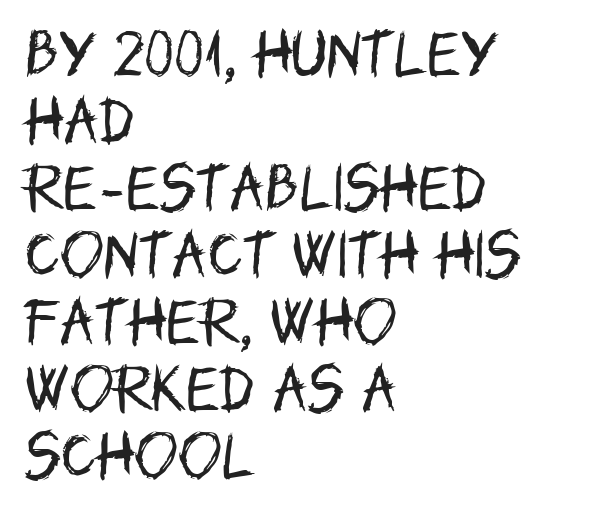
The image shows 52 px regular-weight, condensed sans-serif type, upright; set left-aligned, normal line spacing (1.29x), normal letter spacing, not underlined; low stroke contrast and a large x-height.
